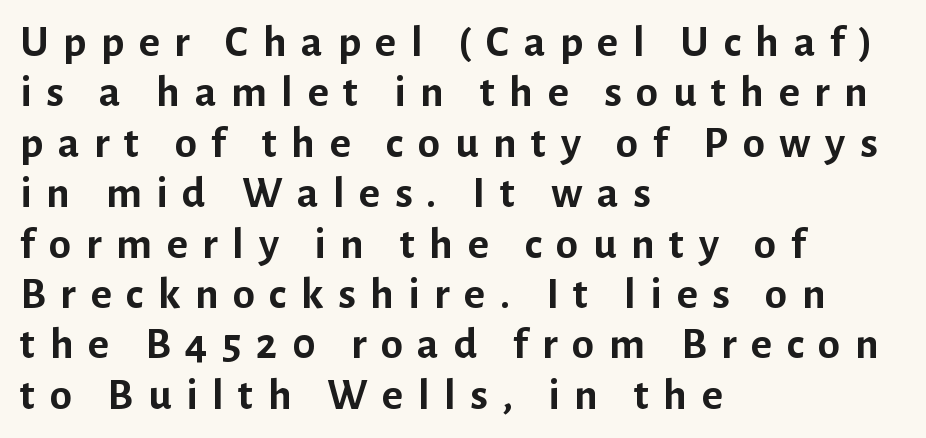
{"serif": "no", "italic": "no", "bold": "yes", "weight": "semibold", "width": "normal", "stroke_contrast": "low", "x_height": "medium", "monospaced": "no", "underline": "no", "align": "left", "line_spacing": "tight", "line_spacing_ratio": 1.12, "letter_spacing": "wide", "letter_spacing_em": 0.32, "glyph_px": 45}
